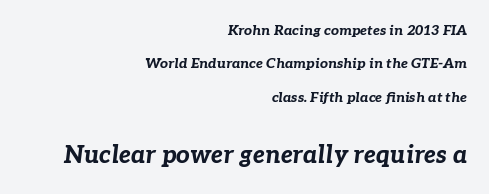
{"italic": "yes", "lean": "right", "slant_degrees": 7, "bold": "yes", "underline": "no", "align": "right", "line_spacing": "loose", "line_spacing_ratio": 2.38, "letter_spacing": "normal", "letter_spacing_em": 0.0, "larger_block": "second", "size_ratio": 1.71, "glyph_px": 24}
